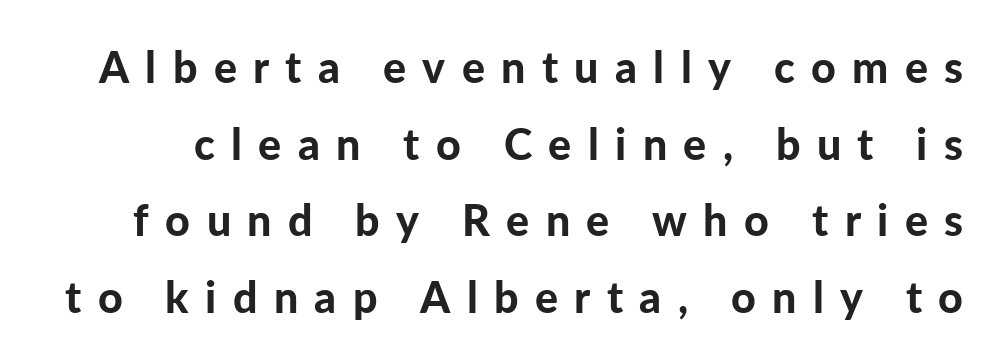
The image shows 43 px bold sans-serif type, upright; set line spacing 1.78x, unusually wide letter spacing (+0.38 em), not underlined; low stroke contrast and a medium x-height.
